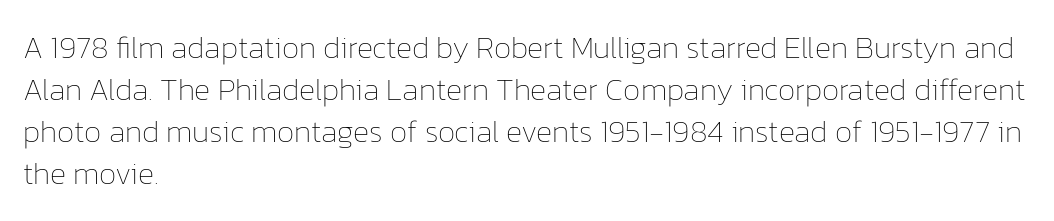
The image shows 31 px thin type, upright; set left-aligned, normal line spacing (1.36x), normal letter spacing, not underlined; low stroke contrast and a medium x-height.
